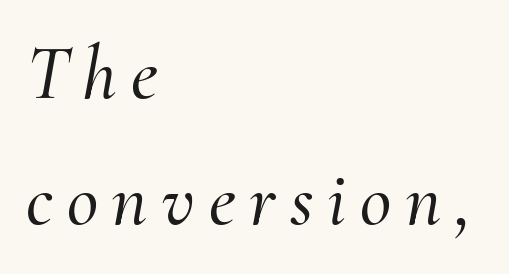
The compositor pushed each line to the left boundary. Quick note: interline space is typical. Lines of text with bare space underneath. The face used here has a pronounced slope to its letters.
